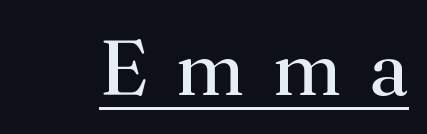
{"serif": "yes", "italic": "no", "bold": "no", "weight": "regular", "width": "normal", "stroke_contrast": "medium", "x_height": "small", "monospaced": "no", "underline": "yes", "letter_spacing": "wide", "letter_spacing_em": 0.37, "glyph_px": 77}
